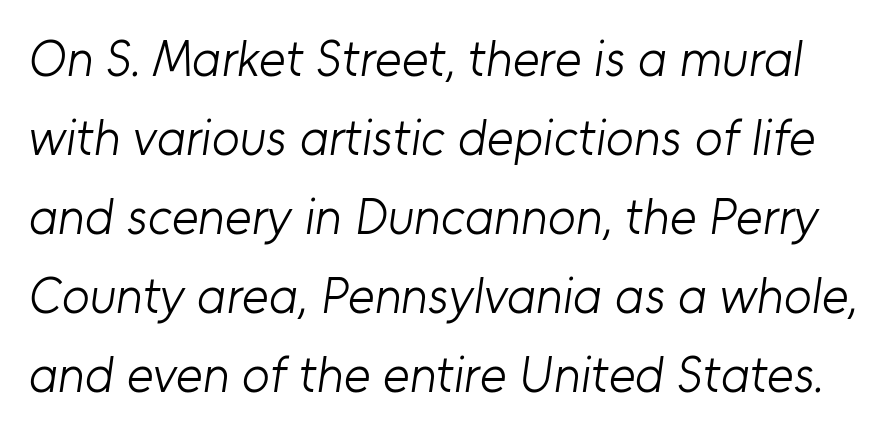
The strokes carry an ordinary text weight at most. Observe the ordinary spacing: letters are neighbours, not strangers. Nobody drew a line under any word here. The type family on display is of the sans-serif kind. The vertical gap from one line to the next is medium. These lines are rendered in a variable-pitch font.
